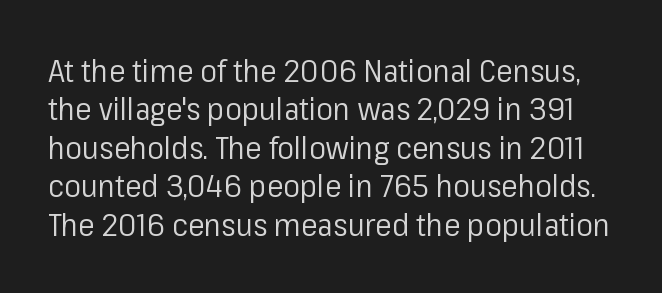
{"serif": "no", "italic": "no", "bold": "no", "weight": "regular", "width": "normal", "stroke_contrast": "low", "x_height": "medium", "monospaced": "no", "underline": "no", "line_spacing_ratio": 1.24, "letter_spacing": "normal", "letter_spacing_em": 0.0, "glyph_px": 31}
